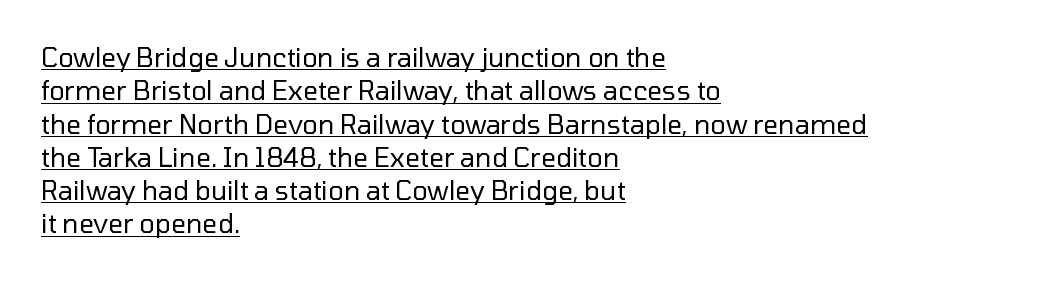
{"italic": "no", "bold": "no", "underline": "yes", "align": "left", "line_spacing": "normal", "line_spacing_ratio": 1.28, "letter_spacing": "normal", "letter_spacing_em": 0.0, "glyph_px": 26}
